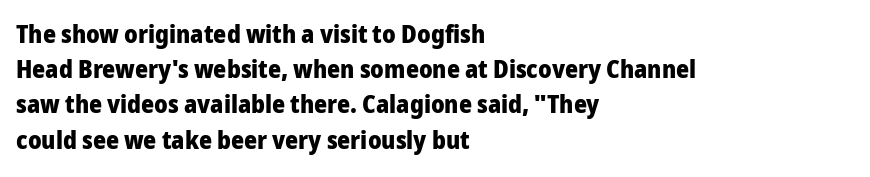
Here the glyphs are tracked normally, forming tight word shapes. Posture: upright roman. Plain, unruled lines of type. Leading matches the norm, producing a regular column.
